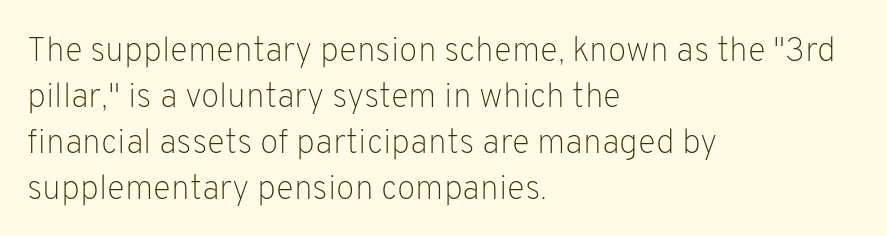
This sample is left-justified, so line endings fall wherever the words run out. Students, observe: this is what conventionally led text looks like. Bold? No — there's no thickening of the strokes. Beneath every word, the page is bare. You can tell it's not italic because the verticals are truly vertical. Tracking value appears to be zero — textbook default spacing.
